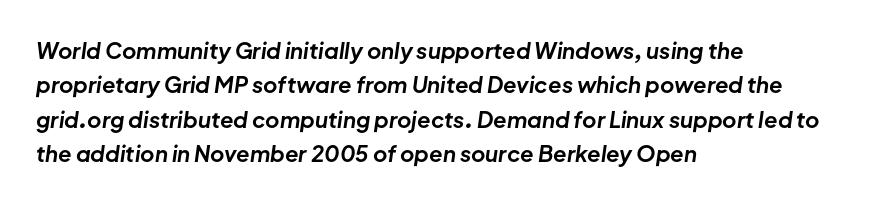
The image shows 22 px bold type, italic (leaning right); set left-aligned, normal line spacing (1.56x), normal letter spacing, not underlined.
